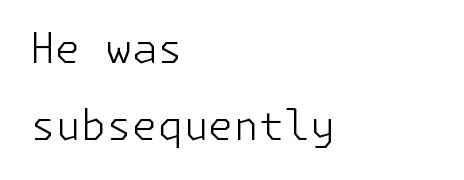
Q: Is the text bold? A: No.
Q: Is the text italic (slanted)? A: No, it is upright.
Q: Is the typeface a serif or a sans-serif typeface? A: Sans-serif.
Q: Is the text underlined? A: No.
Q: How is the paragraph aligned? A: Left-aligned.
Q: Is the spacing between letters normal or unusually wide? A: Normal.
Q: Width (condensed, normal, or wide)? A: Normal.
Q: Stroke contrast? A: Low.
Q: x-height? A: Medium.
